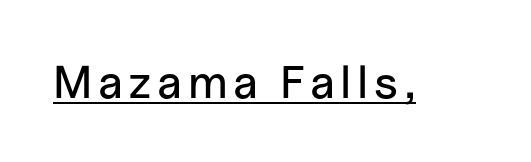
The image shows 46 px sans-serif type, upright; set underlined; low stroke contrast and a medium x-height.
